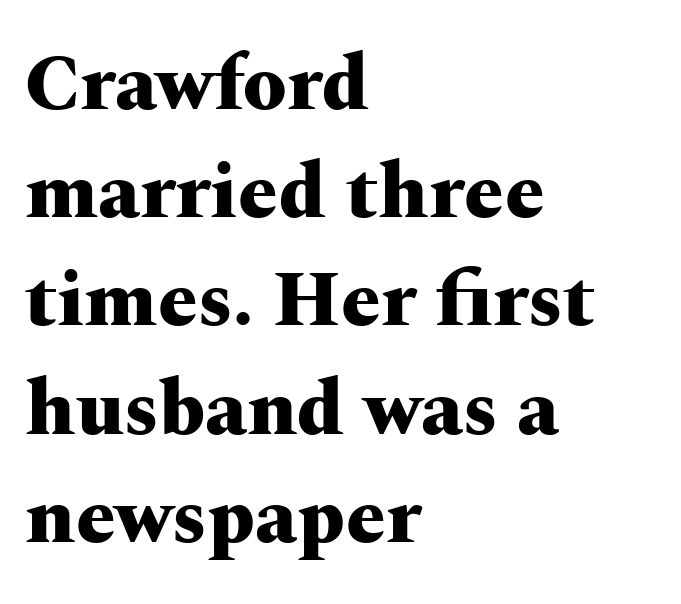
The image shows 79 px heavy, wide serif type, upright; set left-aligned, normal line spacing (1.37x), normal letter spacing, not underlined; medium stroke contrast and a medium x-height.
